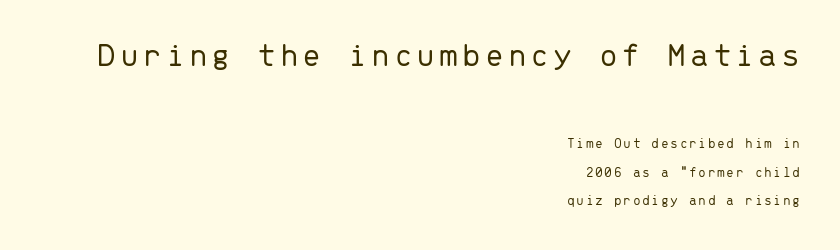
{"serif": "no", "italic": "no", "bold": "no", "weight": "light", "width": "normal", "stroke_contrast": "low", "x_height": "medium", "monospaced": "yes", "underline": "no", "align": "right", "line_spacing": "loose", "line_spacing_ratio": 2.05, "larger_block": "first", "size_ratio": 2.43, "glyph_px": 34}
